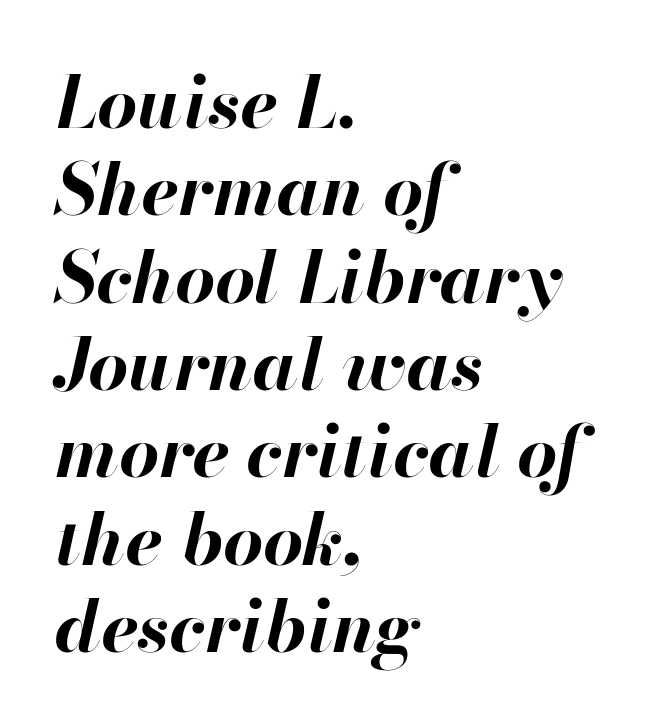
Tracking here is standard; glyphs follow each other at the usual distance. The passage shown is typed in a proportional face where columns would drift. Casual observation: everything's shoved over to the left. The characters look thick and weighty, a clear bold.
